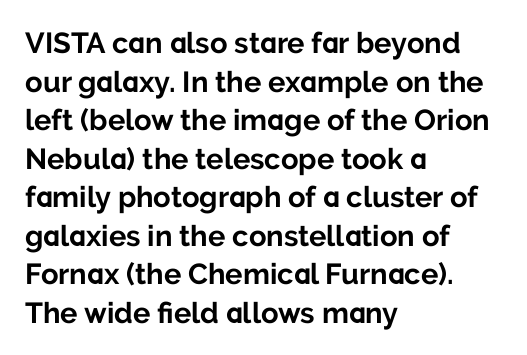
Words appear dense and cohesive because spacing is normal. Vertical strokes here are truly vertical. This is heavy type, rendered in bold. Proportional: the letters do not fall into vertical columns. The type family on display is of the sans-serif kind.
